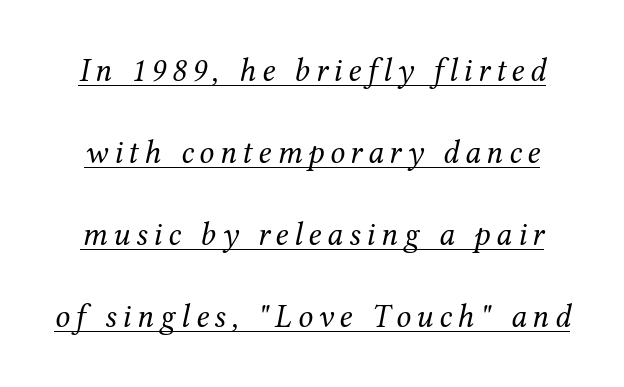
The image shows 33 px regular-weight serif type, italic (leaning right); set loose line spacing (2.48x), underlined; medium stroke contrast and a medium x-height.
